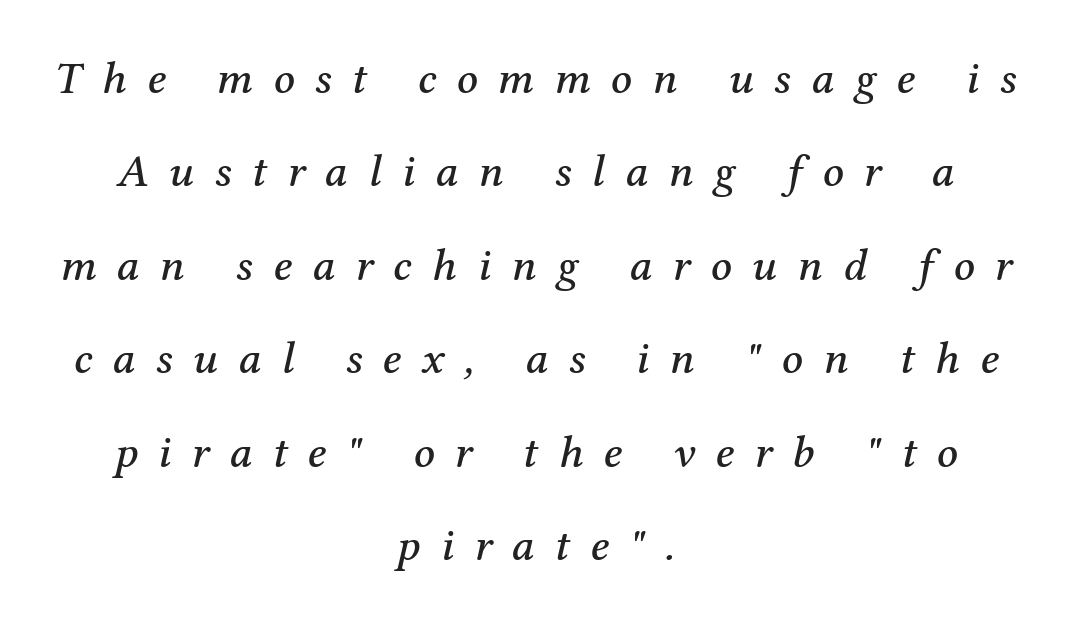
{"serif": "yes", "italic": "yes", "lean": "right", "slant_degrees": 12, "width": "normal", "stroke_contrast": "medium", "x_height": "medium", "monospaced": "no", "underline": "no", "align": "center", "line_spacing": "loose", "line_spacing_ratio": 2.03, "letter_spacing": "wide", "letter_spacing_em": 0.44, "glyph_px": 46}
